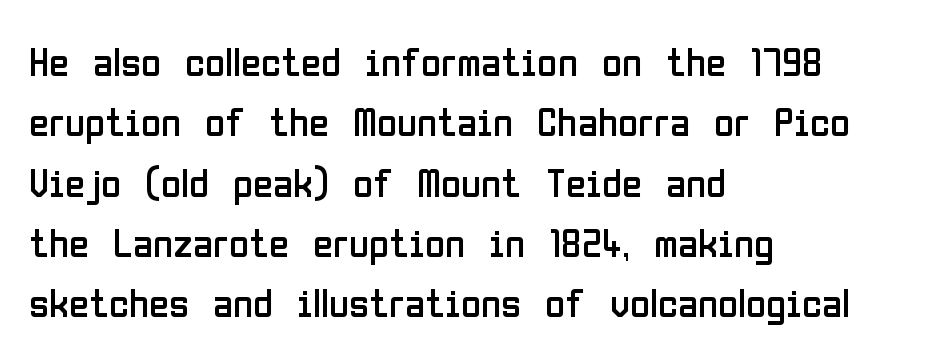
Q: Is the text bold? A: No.
Q: Is the text italic (slanted)? A: No, it is upright.
Q: Is the typeface a serif or a sans-serif typeface? A: Sans-serif.
Q: Is the text underlined? A: No.
Q: How is the paragraph aligned? A: Left-aligned.
Q: Is the spacing between letters normal or unusually wide? A: Normal.
Q: Is the spacing between lines tight, normal or loose? A: Normal.
Q: Width (condensed, normal, or wide)? A: Condensed.
Q: Stroke contrast? A: Low.
Q: x-height? A: Medium.
Q: Monospaced? A: No.
